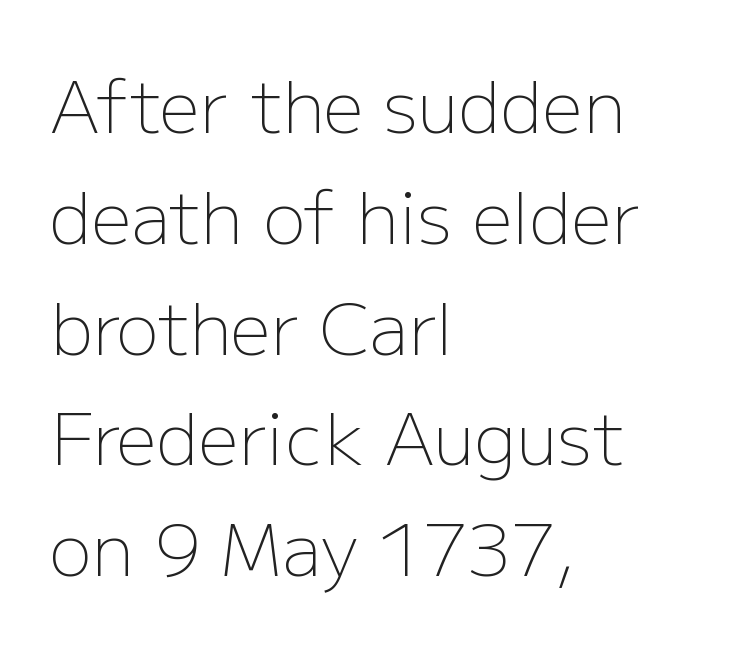
Q: Is the text bold? A: No.
Q: Is the text italic (slanted)? A: No, it is upright.
Q: Is the typeface a serif or a sans-serif typeface? A: Sans-serif.
Q: Is the text underlined? A: No.
Q: How is the paragraph aligned? A: Left-aligned.
Q: Is the spacing between letters normal or unusually wide? A: Normal.
Q: Is the spacing between lines tight, normal or loose? A: Normal.
Q: Width (condensed, normal, or wide)? A: Normal.
Q: Stroke contrast? A: Low.
Q: x-height? A: Medium.
Q: Monospaced? A: No.
